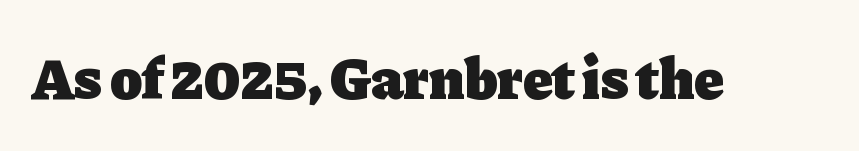
Q: Is the text bold? A: Yes.
Q: Is the text italic (slanted)? A: No, it is upright.
Q: Is the typeface a serif or a sans-serif typeface? A: Serif.
Q: Is the text underlined? A: No.
Q: Is the spacing between letters normal or unusually wide? A: Normal.
Q: Width (condensed, normal, or wide)? A: Normal.
Q: Stroke contrast? A: Low.
Q: x-height? A: Medium.
Q: Monospaced? A: No.
